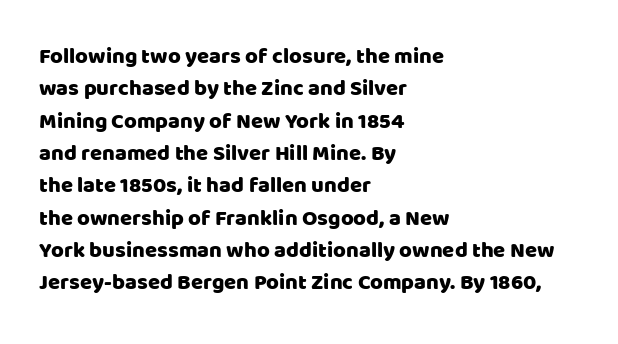
Q: Is the text italic (slanted)? A: No, it is upright.
Q: Is the text underlined? A: No.
Q: How is the paragraph aligned? A: Left-aligned.
Q: Is the spacing between letters normal or unusually wide? A: Normal.
Q: Is the spacing between lines tight, normal or loose? A: Normal.
